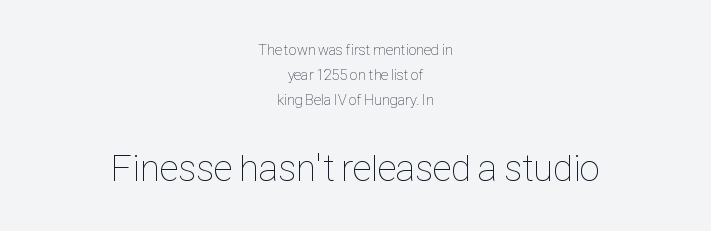
Words appear dense and cohesive because spacing is normal. Every stem runs plumb, perpendicular to the baseline. Is this a fixed-width face? No — the glyphs have proportional, varying widths. Plain, unruled lines of type. Of the two passages, the one underneath uses the larger point size. Stroke mass is kept to a normal reading level or below.
